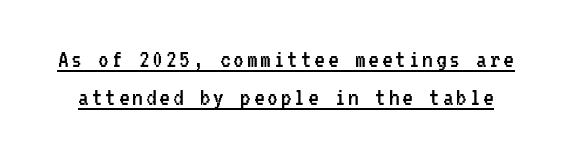
{"italic": "no", "bold": "no", "underline": "yes", "line_spacing": "normal", "line_spacing_ratio": 1.4, "glyph_px": 27}
